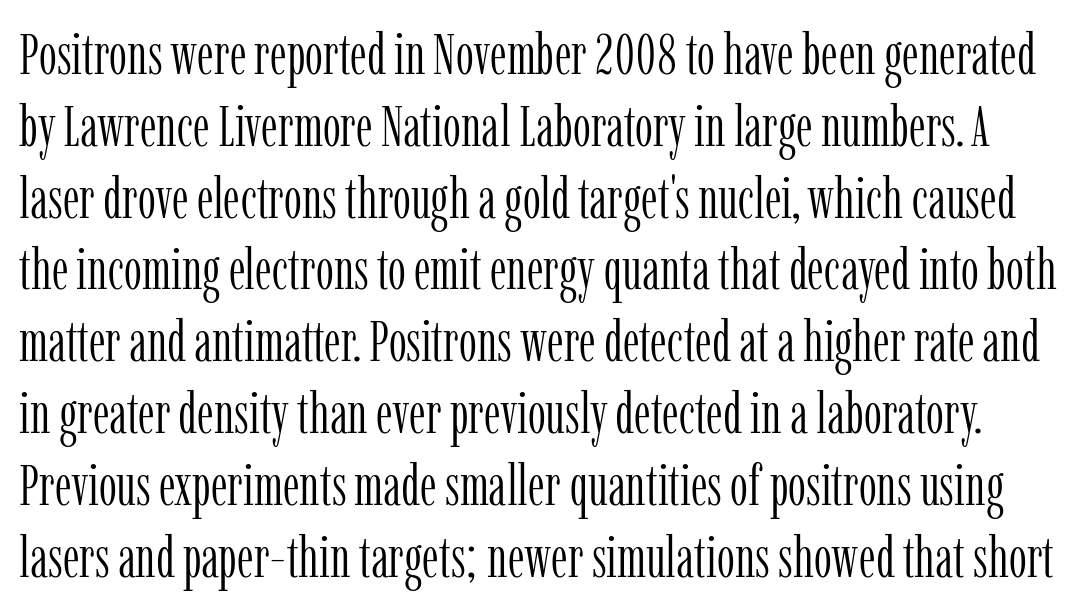
The image shows 57 px light, condensed serif type, upright; set normal line spacing (1.26x), normal letter spacing, not underlined; low stroke contrast and a medium x-height.
